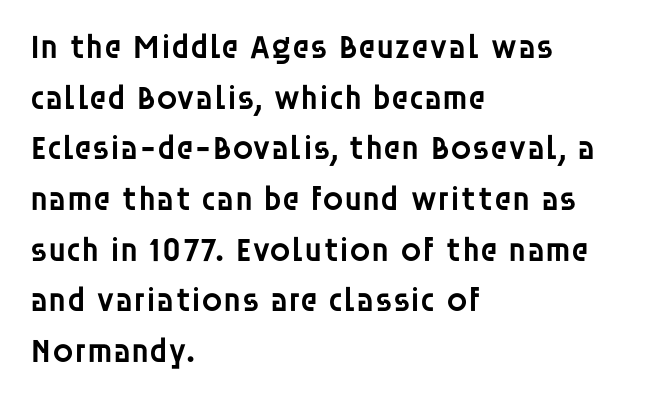
Q: Is the text bold? A: Semi-bold.
Q: Is the text italic (slanted)? A: No, it is upright.
Q: Is the typeface a serif or a sans-serif typeface? A: Sans-serif.
Q: Is the text underlined? A: No.
Q: How is the paragraph aligned? A: Left-aligned.
Q: Is the spacing between letters normal or unusually wide? A: Normal.
Q: Is the spacing between lines tight, normal or loose? A: Normal.
Q: Width (condensed, normal, or wide)? A: Normal.
Q: Stroke contrast? A: Low.
Q: x-height? A: Large.
Q: Monospaced? A: No.
